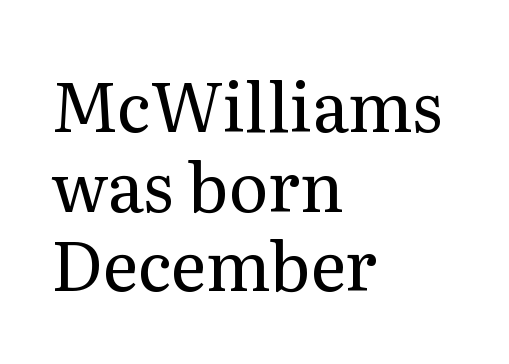
Do the letters lean? They stand straight. The gap between lines stays unmarked. The rendering anchors every line to the left-hand side. Do the characters align in a grid? No, the font is proportional. Each word holds together tightly as a unit, with standard inter-letter gaps.
